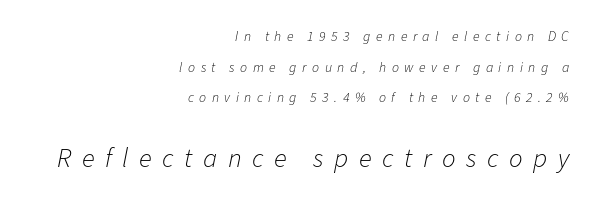
Casual observation: everything's shoved over to the right. Designer's note — italics engaged. Underlining? Definitely not there. The passage shown has open, widely tracked lettering throughout. Weight: not bold — regular or lighter. The letters in the lower block stand taller than those in the block above.
